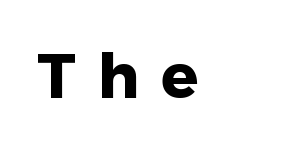
The image shows 62 px heavy sans-serif type, upright; set unusually wide letter spacing (+0.35 em), not underlined; low stroke contrast and a medium x-height.
